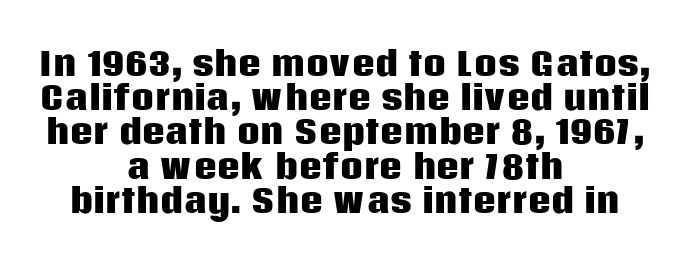
Q: Is the text bold? A: Yes.
Q: Is the text italic (slanted)? A: No, it is upright.
Q: Is the typeface a serif or a sans-serif typeface? A: Sans-serif.
Q: Is the text underlined? A: No.
Q: How is the paragraph aligned? A: Centered.
Q: Is the spacing between letters normal or unusually wide? A: Normal.
Q: Is the spacing between lines tight, normal or loose? A: Tight.
Q: Width (condensed, normal, or wide)? A: Normal.
Q: Stroke contrast? A: Low.
Q: x-height? A: Large.
Q: Monospaced? A: No.
